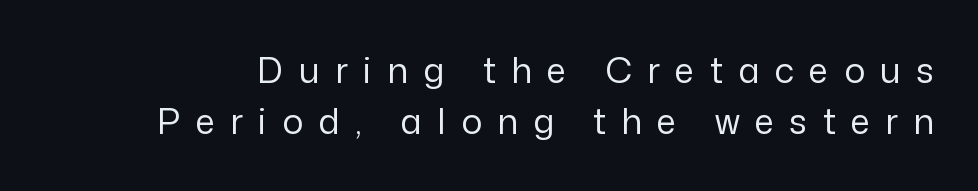
Q: Is the text bold? A: No.
Q: Is the text italic (slanted)? A: No, it is upright.
Q: Is the typeface a serif or a sans-serif typeface? A: Sans-serif.
Q: Is the text underlined? A: No.
Q: Is the spacing between letters normal or unusually wide? A: Unusually wide.
Q: Is the spacing between lines tight, normal or loose? A: Normal.
Q: Width (condensed, normal, or wide)? A: Normal.
Q: Stroke contrast? A: Low.
Q: x-height? A: Medium.
Q: Monospaced? A: No.
